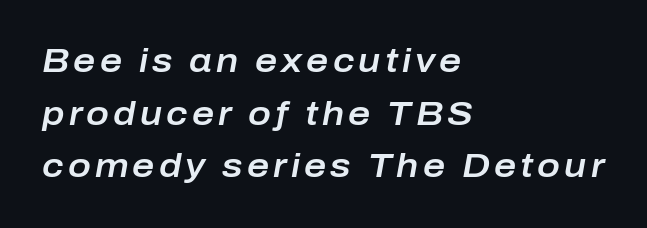
{"italic": "yes", "lean": "right", "slant_degrees": 10, "width": "normal", "stroke_contrast": "low", "x_height": "medium", "monospaced": "no", "underline": "no", "align": "left", "line_spacing": "normal", "line_spacing_ratio": 1.55, "glyph_px": 34}
